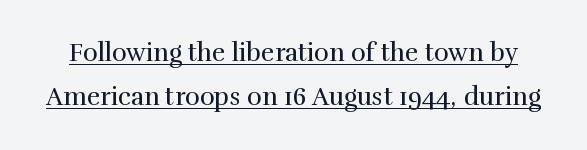
The image shows 25 px text type, upright; set line spacing 1.75x, normal letter spacing, underlined.
